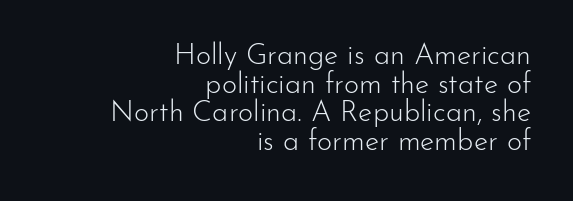
Q: Is the text bold? A: No.
Q: Is the text italic (slanted)? A: No, it is upright.
Q: Is the typeface a serif or a sans-serif typeface? A: Sans-serif.
Q: Is the text underlined? A: No.
Q: How is the paragraph aligned? A: Right-aligned.
Q: Is the spacing between letters normal or unusually wide? A: Normal.
Q: Is the spacing between lines tight, normal or loose? A: Tight.
Q: Width (condensed, normal, or wide)? A: Normal.
Q: Stroke contrast? A: Low.
Q: x-height? A: Small.
Q: Monospaced? A: No.
